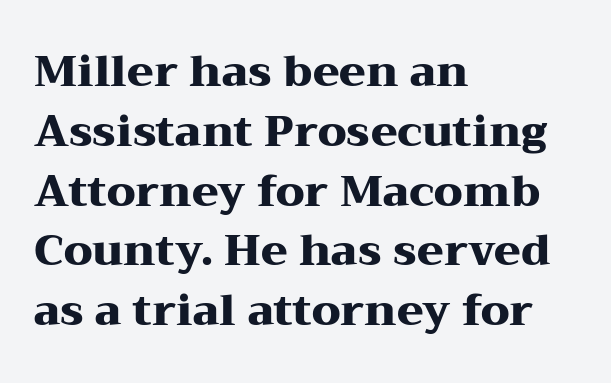
The image shows 43 px heavy, wide serif type, upright; set left-aligned, normal line spacing (1.39x), normal letter spacing, not underlined; medium stroke contrast and a medium x-height.
